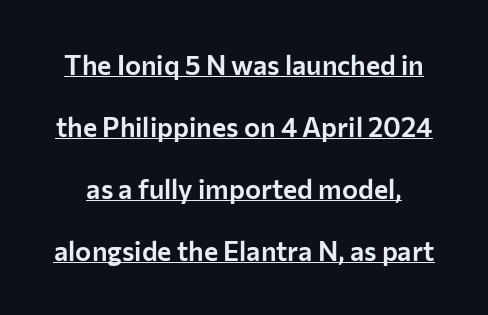
{"italic": "no", "underline": "yes", "line_spacing": "loose", "line_spacing_ratio": 2.3, "letter_spacing": "normal", "letter_spacing_em": 0.0, "glyph_px": 27}
